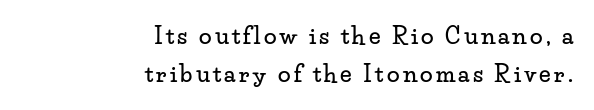
{"italic": "no", "underline": "no", "align": "right", "line_spacing": "normal", "line_spacing_ratio": 1.66, "glyph_px": 23}
